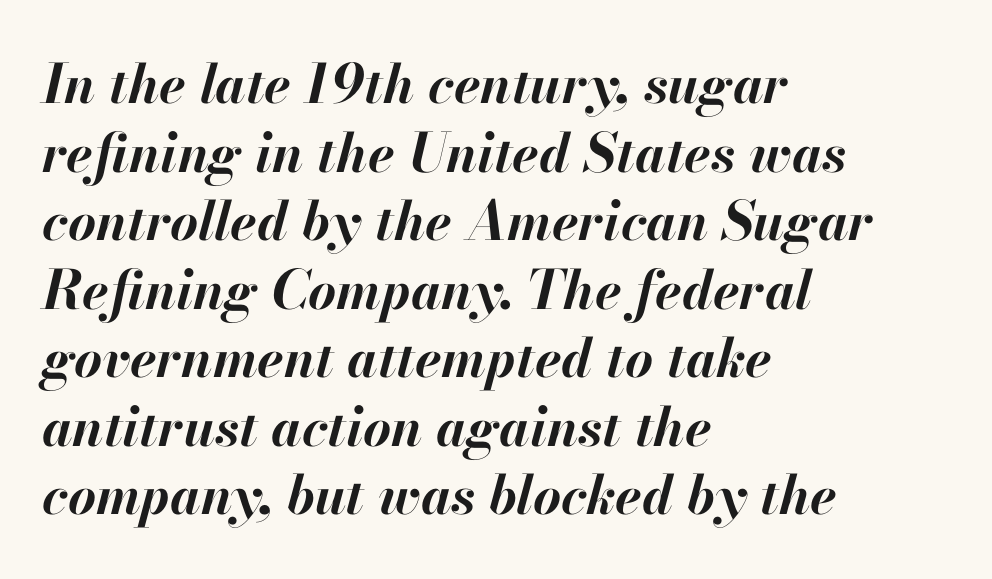
Q: Is the text bold? A: Yes.
Q: Is the text italic (slanted)? A: Yes, it leans right by about 13 degrees.
Q: Is the text underlined? A: No.
Q: How is the paragraph aligned? A: Left-aligned.
Q: Is the spacing between letters normal or unusually wide? A: Normal.
Q: Is the spacing between lines tight, normal or loose? A: Normal.
Q: Width (condensed, normal, or wide)? A: Normal.
Q: Stroke contrast? A: High.
Q: x-height? A: Small.
Q: Monospaced? A: No.
